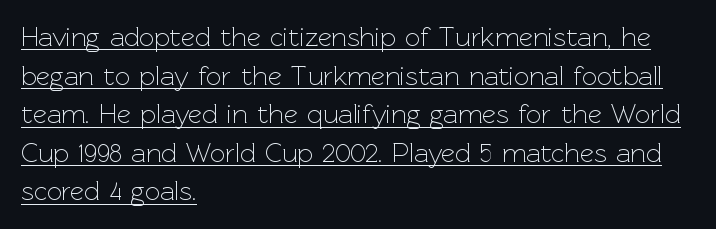
Letters have the restrained weight of plain body copy at most. What stands out about the letter spacing? Nothing — it is the standard amount. This block has exactly the height ordinary leading produces. Alignment: flush left.
